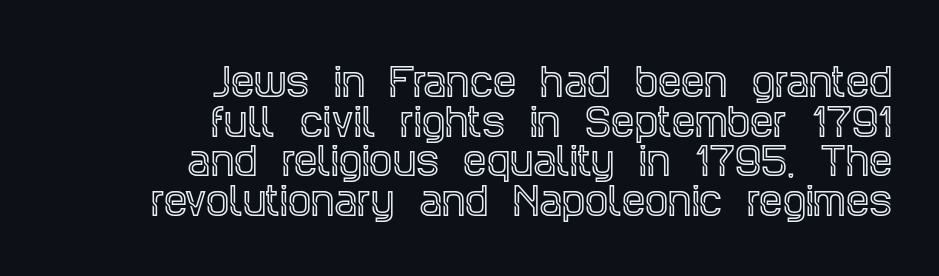
Q: Is the text italic (slanted)? A: No, it is upright.
Q: Is the typeface a serif or a sans-serif typeface? A: Serif.
Q: Is the text underlined? A: No.
Q: How is the paragraph aligned? A: Right-aligned.
Q: Is the spacing between letters normal or unusually wide? A: Normal.
Q: Is the spacing between lines tight, normal or loose? A: Tight.
Q: Width (condensed, normal, or wide)? A: Condensed.
Q: x-height? A: Large.
Q: Monospaced? A: No.
